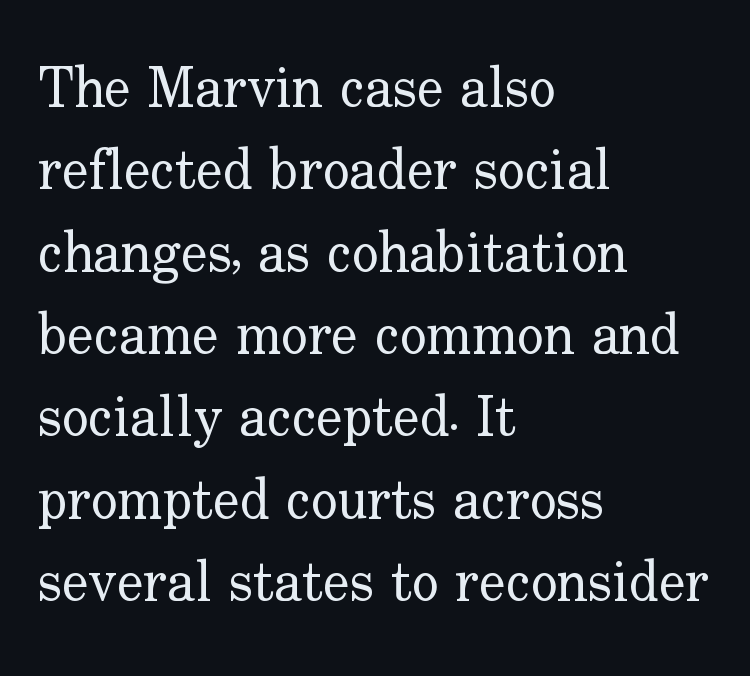
{"serif": "yes", "italic": "no", "bold": "no", "weight": "regular", "width": "normal", "stroke_contrast": "low", "x_height": "small", "monospaced": "no", "underline": "no", "align": "left", "line_spacing": "normal", "line_spacing_ratio": 1.47, "letter_spacing": "normal", "letter_spacing_em": 0.0, "glyph_px": 56}
